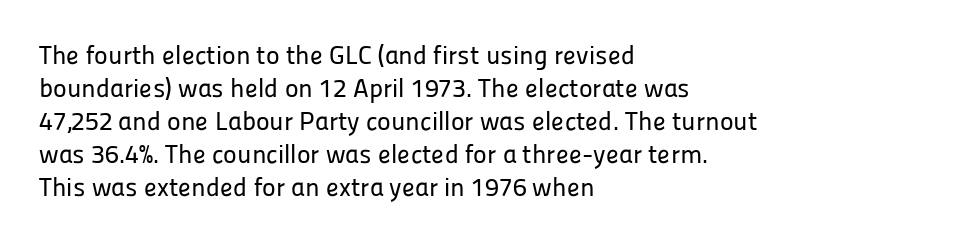
The foot of each line stays bare and open. Leading matches the norm, producing a regular column. The paragraph shown leans on its left margin. The gaps between neighbouring characters are ordinary and unremarkable. Italic? Not at all — the glyphs are vertical.
